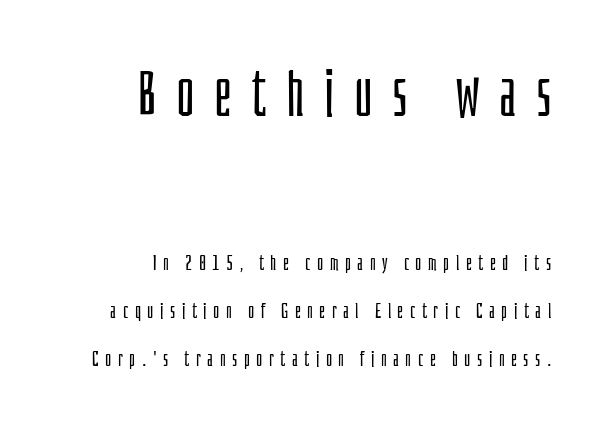
The image shows 63 px light, condensed sans-serif type, upright; set right-aligned, loose line spacing (2.28x), unusually wide letter spacing (+0.31 em), not underlined; the first (top) block is 3.0x larger; low stroke contrast and a large x-height.
